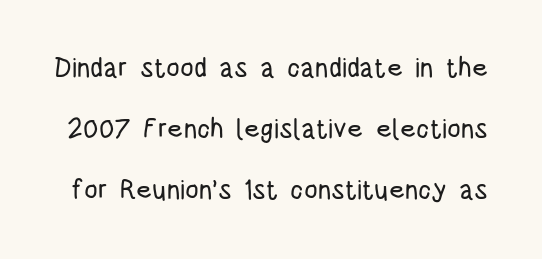
The image shows 27 px text type, upright; set loose line spacing (2.26x), normal letter spacing, not underlined.
